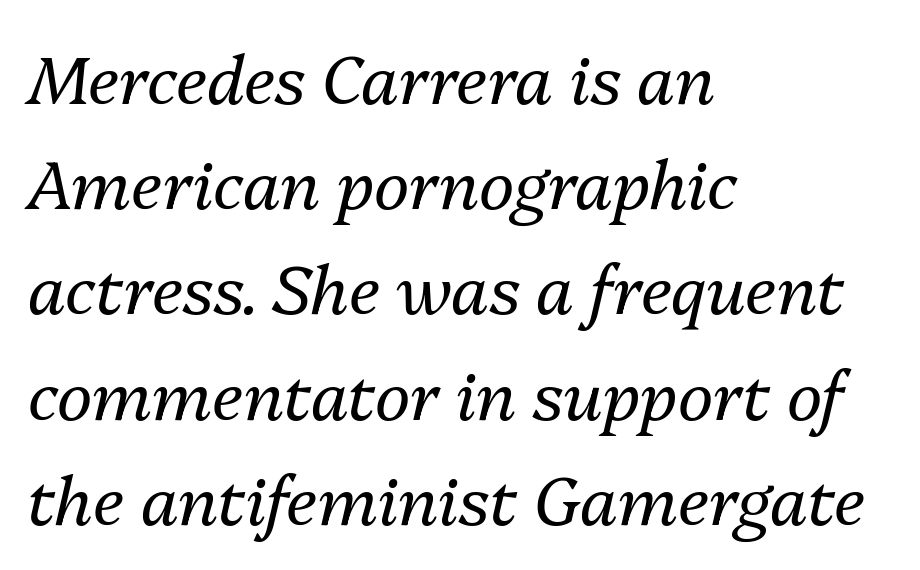
Q: Is the text bold? A: No.
Q: Is the text italic (slanted)? A: Yes, it leans right by about 13 degrees.
Q: Is the text underlined? A: No.
Q: How is the paragraph aligned? A: Left-aligned.
Q: Is the spacing between letters normal or unusually wide? A: Normal.
Q: Is the spacing between lines tight, normal or loose? A: Normal.
Q: Width (condensed, normal, or wide)? A: Normal.
Q: Stroke contrast? A: Medium.
Q: x-height? A: Medium.
Q: Monospaced? A: No.
